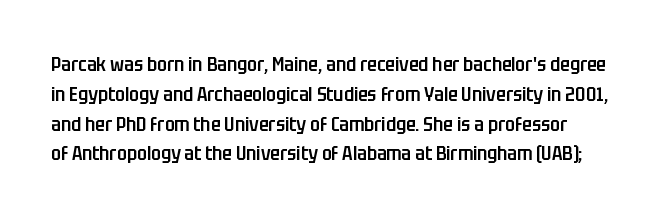
The image shows 20 px text type, upright; set normal line spacing (1.49x), normal letter spacing, not underlined.
